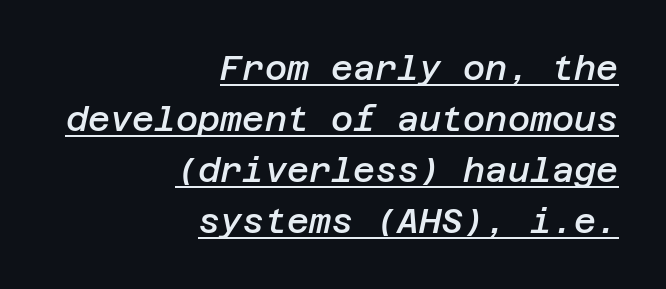
Q: Is the text bold? A: Semi-bold.
Q: Is the text italic (slanted)? A: Yes, it leans right by about 12 degrees.
Q: Is the text underlined? A: Yes.
Q: How is the paragraph aligned? A: Right-aligned.
Q: Is the spacing between letters normal or unusually wide? A: Normal.
Q: Is the spacing between lines tight, normal or loose? A: Normal.
Q: Width (condensed, normal, or wide)? A: Normal.
Q: Stroke contrast? A: Low.
Q: x-height? A: Large.
